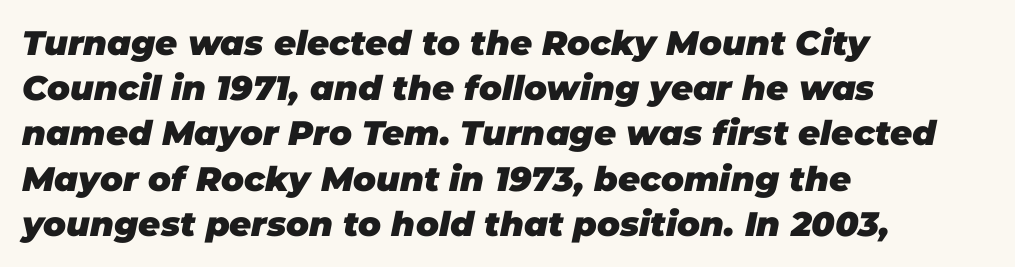
{"italic": "yes", "lean": "right", "slant_degrees": 11, "bold": "yes", "weight": "heavy", "width": "normal", "stroke_contrast": "low", "x_height": "large", "monospaced": "no", "underline": "no", "align": "left", "line_spacing": "normal", "line_spacing_ratio": 1.33, "letter_spacing": "normal", "letter_spacing_em": 0.0, "glyph_px": 34}
